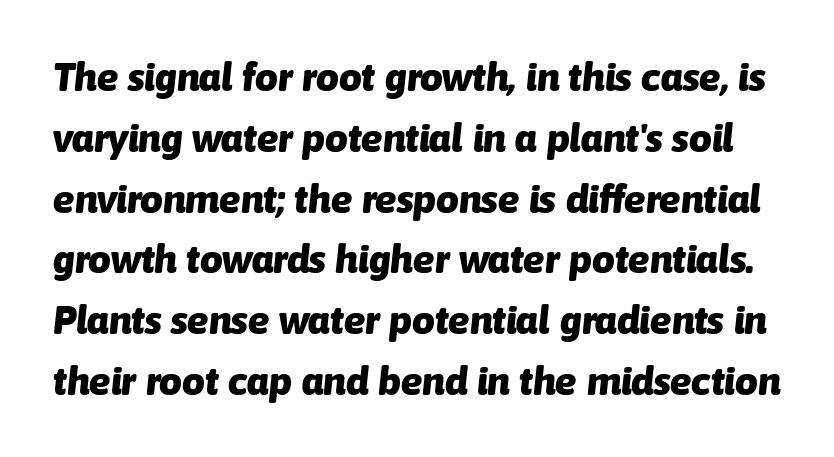
{"italic": "yes", "lean": "right", "slant_degrees": 6, "bold": "yes", "weight": "heavy", "width": "normal", "stroke_contrast": "low", "x_height": "medium", "monospaced": "no", "underline": "no", "line_spacing": "normal", "line_spacing_ratio": 1.52, "letter_spacing": "normal", "letter_spacing_em": 0.0, "glyph_px": 40}
